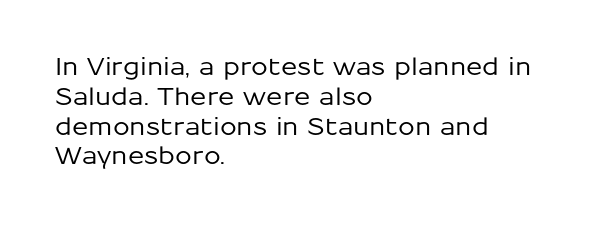
The image shows 24 px text type, upright; set left-aligned, line spacing 1.24x, normal letter spacing, not underlined.
